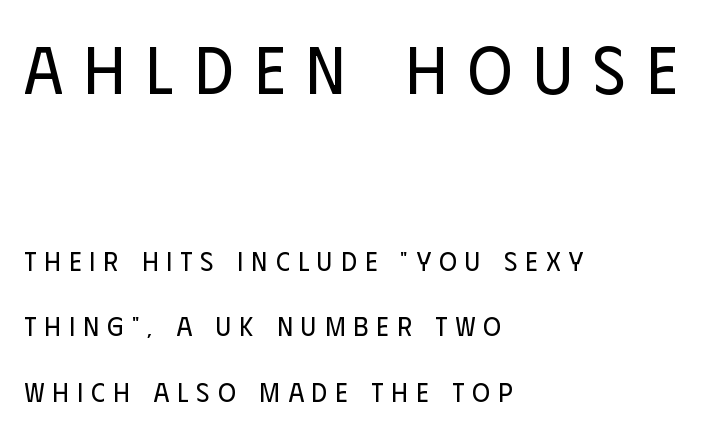
Q: Is the text bold? A: No.
Q: Is the text italic (slanted)? A: No, it is upright.
Q: Is the typeface a serif or a sans-serif typeface? A: Sans-serif.
Q: Is the text underlined? A: No.
Q: How is the paragraph aligned? A: Left-aligned.
Q: Is the spacing between letters normal or unusually wide? A: Unusually wide.
Q: Is the spacing between lines tight, normal or loose? A: Loose.
Q: Which block of text is set in a larger size, the first (top) or the second (bottom)? A: The first (top) one.
Q: Width (condensed, normal, or wide)? A: Condensed.
Q: Stroke contrast? A: Low.
Q: x-height? A: Large.
Q: Monospaced? A: No.
